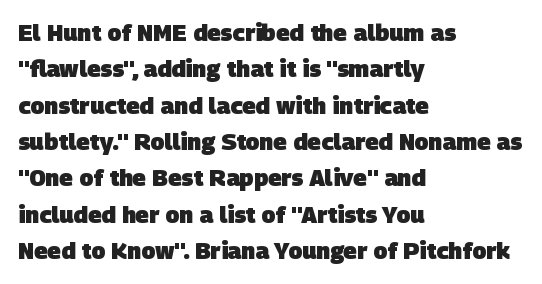
The image shows 23 px bold type; set left-aligned, normal line spacing (1.58x), normal letter spacing, not underlined.
